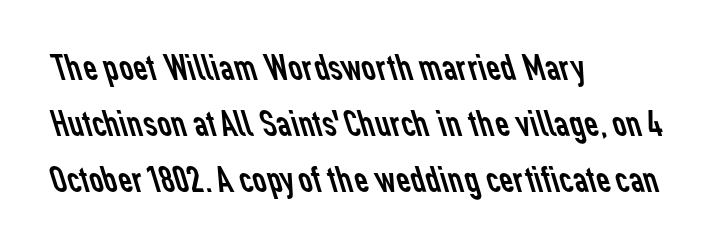
Regarding leading, the lines here are spaced in the standard way. Honestly, there is no underline to notice here at all. Classification — sans serif. Each line starts at the same left margin while the right side varies. A typesetter would call this proportional, since set widths differ per character. Observe the ordinary spacing: letters are neighbours, not strangers.
